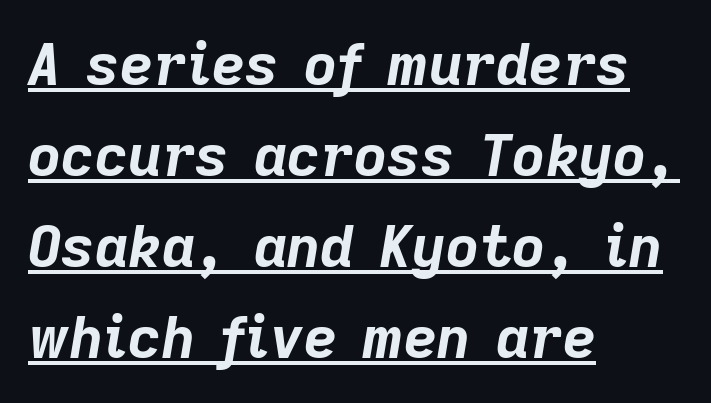
Q: Is the text bold? A: Yes.
Q: Is the text italic (slanted)? A: Yes, it leans right by about 9 degrees.
Q: Is the text underlined? A: Yes.
Q: How is the paragraph aligned? A: Left-aligned.
Q: Is the spacing between letters normal or unusually wide? A: Normal.
Q: Is the spacing between lines tight, normal or loose? A: Normal.
Q: Width (condensed, normal, or wide)? A: Normal.
Q: Stroke contrast? A: Low.
Q: x-height? A: Medium.
Q: Monospaced? A: No.
